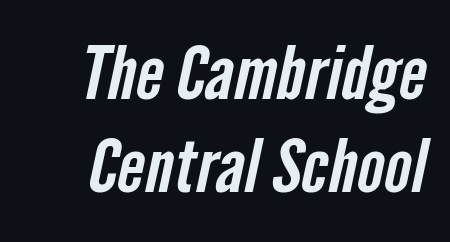
Q: Is the typeface a serif or a sans-serif typeface? A: Sans-serif.
Q: Is the text underlined? A: No.
Q: Is the spacing between letters normal or unusually wide? A: Normal.
Q: Is the spacing between lines tight, normal or loose? A: Normal.
Q: Width (condensed, normal, or wide)? A: Condensed.
Q: Stroke contrast? A: Low.
Q: x-height? A: Medium.
Q: Monospaced? A: No.
